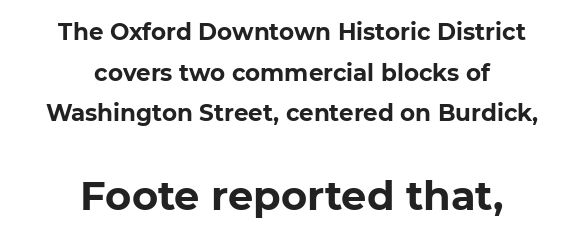
The image shows 40 px bold sans-serif type, upright; set centered, line spacing 1.77x, normal letter spacing, not underlined; the second (bottom) block is 1.74x larger; low stroke contrast and a medium x-height.
